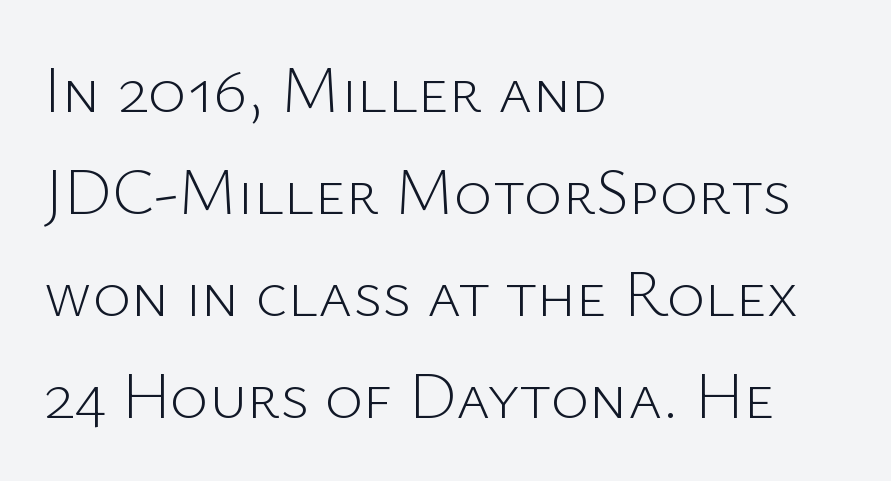
{"serif": "no", "italic": "no", "bold": "no", "weight": "light", "width": "normal", "stroke_contrast": "low", "x_height": "medium", "monospaced": "no", "underline": "no", "align": "left", "line_spacing": "normal", "line_spacing_ratio": 1.57, "letter_spacing": "normal", "letter_spacing_em": 0.0, "glyph_px": 65}
